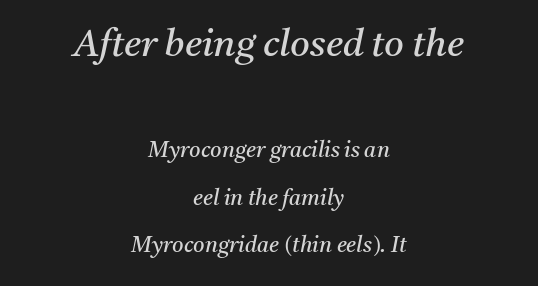
The image shows 38 px regular-weight serif type, italic (leaning right); set centered, loose line spacing (2.17x), normal letter spacing, not underlined; the first (top) block is 1.73x larger; medium stroke contrast and a medium x-height.
